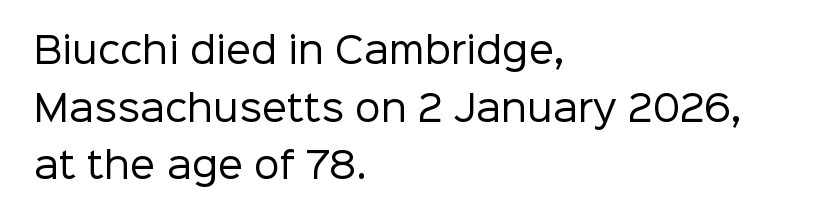
The letters stand straight up with perfectly vertical stems. This rendering features lettering with no underline. Successive baselines arrive at the customary interval. Counters stay open thanks to moderate or lighter strokes. Standard letterfit; no display-style spreading of the glyphs.
